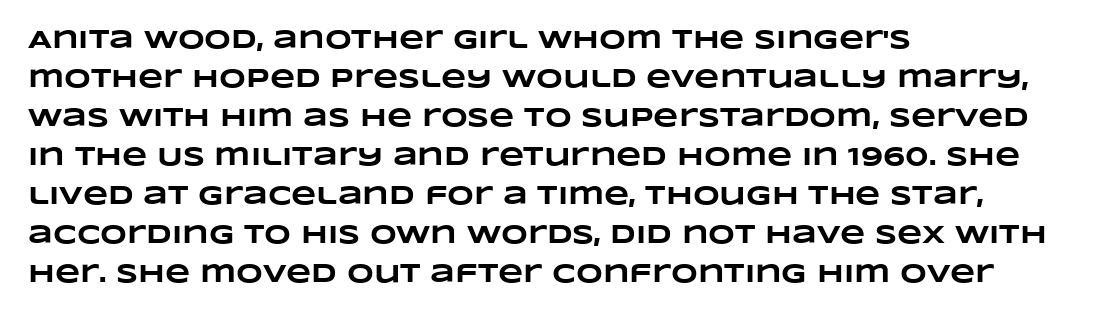
The foot of each line stays bare and open. Standard letterfit; no display-style spreading of the glyphs. Quick note: interline space is typical. If you drew a ruler down the left edge, every line would touch it.
